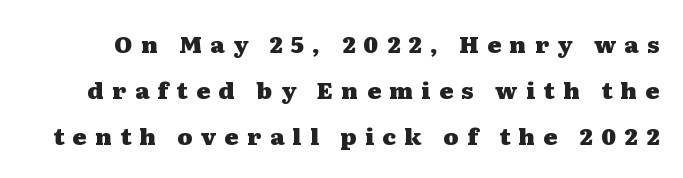
Q: Is the text bold? A: Yes.
Q: Is the text italic (slanted)? A: No, it is upright.
Q: Is the text underlined? A: No.
Q: Is the spacing between letters normal or unusually wide? A: Unusually wide.
Q: Is the spacing between lines tight, normal or loose? A: Loose.
